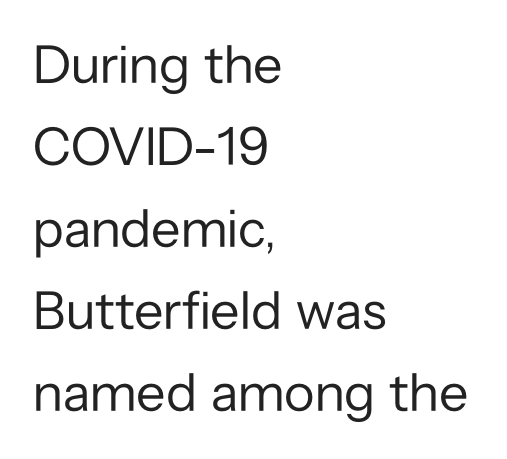
A sans-serif font was chosen for this passage. Look at the tracking — it's just the regular setting, nothing added. The block of text has a typical density, with ordinary space between rows. A student would call this left alignment; a typographer would say flush left, rag right. The face used here is proportionally spaced, like ordinary book or web type. The letters stand upright; this is a roman face.
